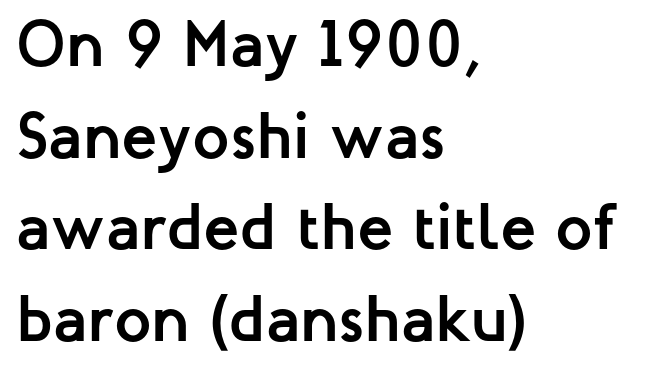
Normally led — the rows are evenly, conventionally spaced. This sample uses a sans-serif face. Every letter is thick-stroked: bold, no question. Spacing between characters is what you'd get straight out of the box. Characters remain perfectly vertical along every line. The passage shown is typed in a proportional face where columns would drift.
